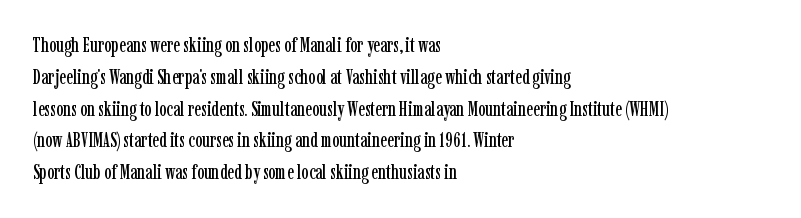
The image shows 20 px text type, upright; set left-aligned, normal line spacing (1.59x), normal letter spacing, not underlined.
